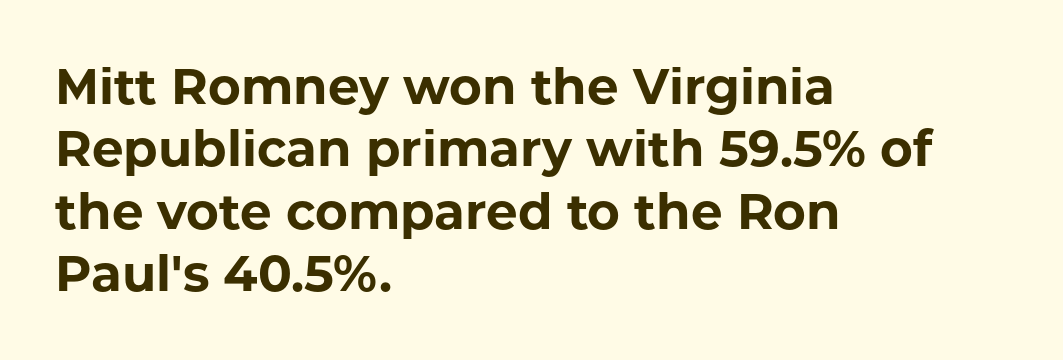
Is there much room between lines? A standard amount, neither cramped nor airy. Each line starts at the same left margin while the right side varies. Students, this is bold: see how much ink each stroke carries. Words float on clear page, feet unadorned. The face used here is proportionally spaced, like ordinary book or web type.
